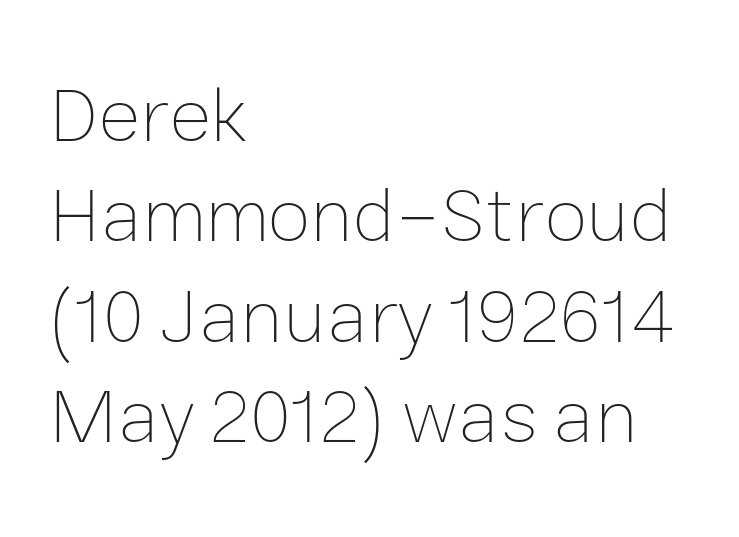
The image shows 79 px thin type, upright; set left-aligned, normal line spacing (1.27x), normal letter spacing, not underlined; low stroke contrast and a medium x-height.
